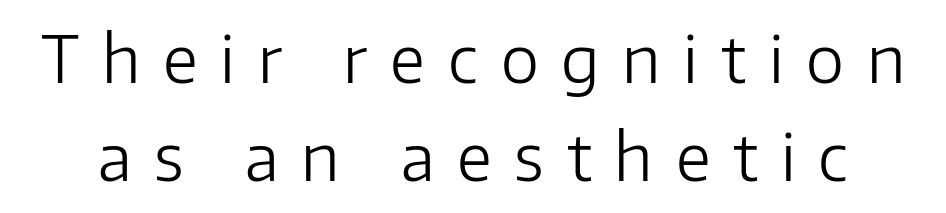
A clean baseline with only descenders dipping below it. Here the designer chose a conventional face with non-uniform glyph widths. The passage shown has open, widely tracked lettering throughout. The font is comparable to plain body text, perhaps lighter. Do the letters lean? They stand straight. The rows are spaced the way most documents space them.
